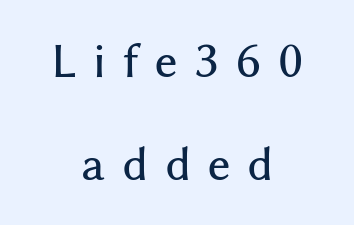
The image shows 43 px sans-serif type, upright; set centered, loose line spacing (2.39x), unusually wide letter spacing (+0.39 em), not underlined; medium stroke contrast and a medium x-height.
